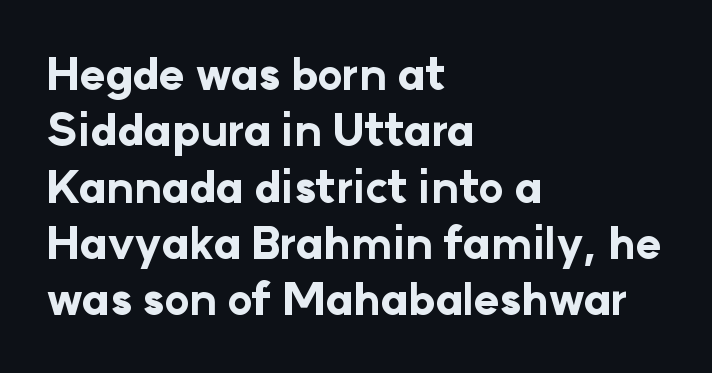
The font is running at its bold setting. A typesetter would label this face a sans. No italicization has been applied; the sample stays upright. Typeset ragged right — the left edge is the straight one. Spacing verdict: proportional, widths tailored to each character. Rule under the text: the space is simply empty.
